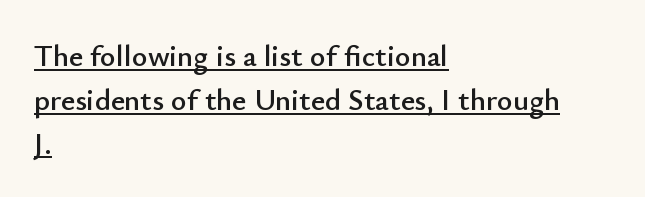
{"serif": "no", "italic": "no", "width": "normal", "stroke_contrast": "low", "x_height": "small", "monospaced": "no", "underline": "yes", "align": "left", "line_spacing": "normal", "line_spacing_ratio": 1.46, "letter_spacing": "normal", "letter_spacing_em": 0.0, "glyph_px": 30}
